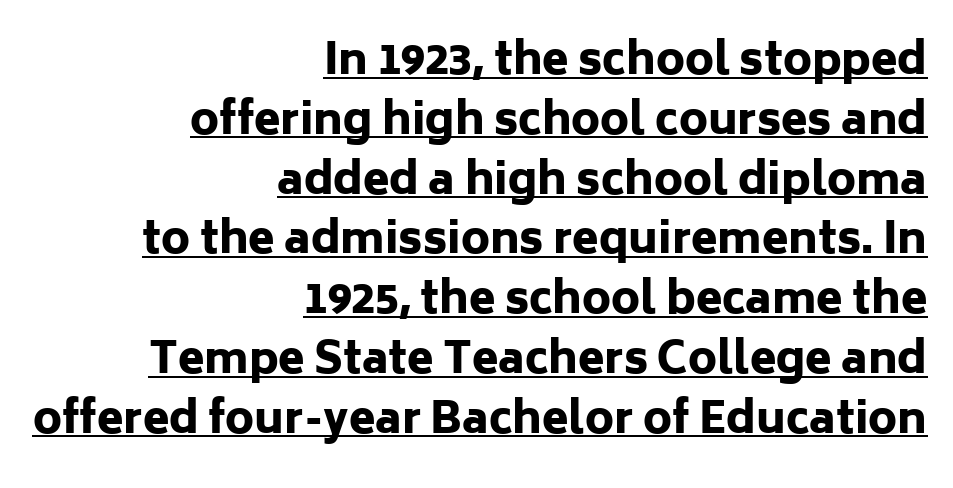
{"serif": "no", "italic": "no", "bold": "yes", "weight": "heavy", "width": "normal", "stroke_contrast": "low", "x_height": "medium", "monospaced": "no", "underline": "yes", "align": "right", "line_spacing": "normal", "line_spacing_ratio": 1.39, "letter_spacing": "normal", "letter_spacing_em": 0.0, "glyph_px": 43}
